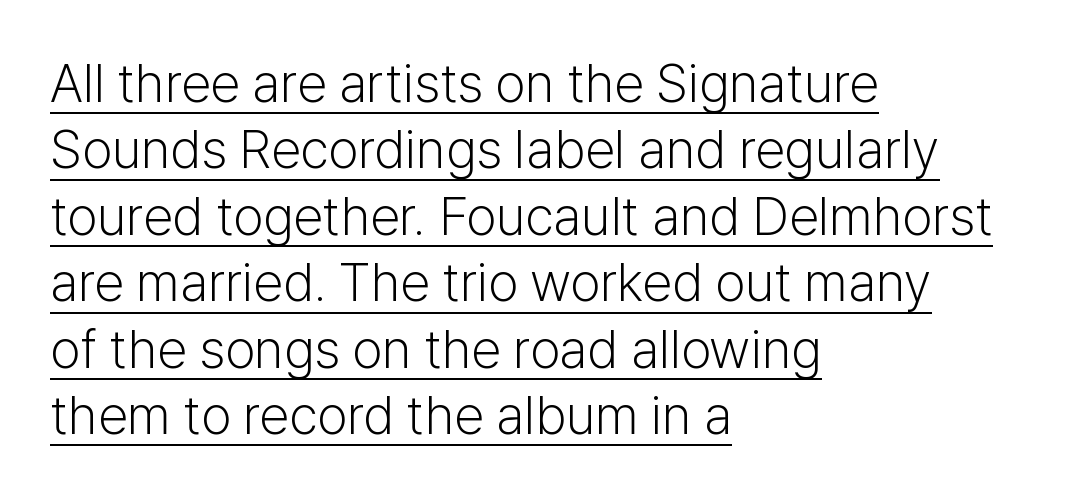
The image shows 54 px light sans-serif type, upright; set left-aligned, line spacing 1.23x, normal letter spacing, underlined; low stroke contrast and a medium x-height.
